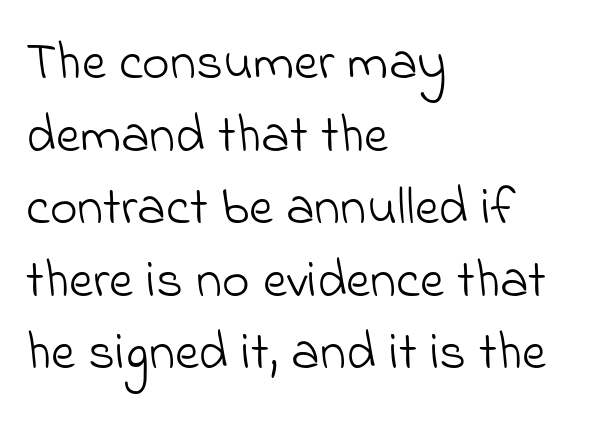
The foot of each line stays bare and open. Ink coverage per letter is moderate at most. Rows of type keep a routine distance in the vertical direction. Every row of glyphs begins at an identical x-position on the left. Each letter keeps its own natural width here, so spacing adapts to shape.
